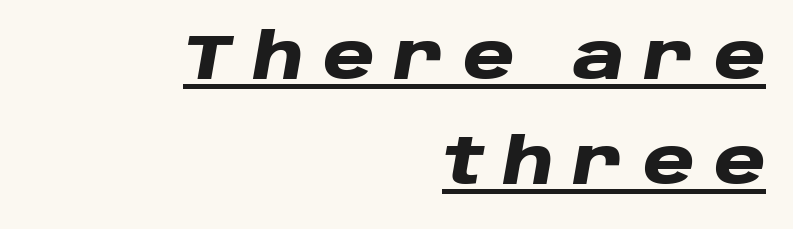
The image shows 63 px heavy, wide type, italic (leaning right); set right-aligned, normal line spacing (1.67x), unusually wide letter spacing (+0.31 em), underlined; low stroke contrast and a large x-height.
